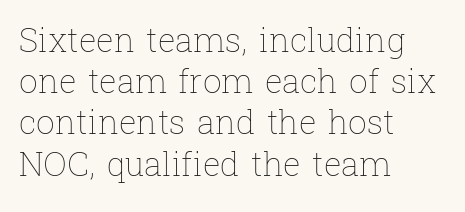
Q: Is the text bold? A: No.
Q: Is the text italic (slanted)? A: No, it is upright.
Q: Is the text underlined? A: No.
Q: How is the paragraph aligned? A: Left-aligned.
Q: Is the spacing between letters normal or unusually wide? A: Normal.
Q: Is the spacing between lines tight, normal or loose? A: Normal.
Q: Width (condensed, normal, or wide)? A: Normal.
Q: Stroke contrast? A: Low.
Q: x-height? A: Medium.
Q: Monospaced? A: No.
